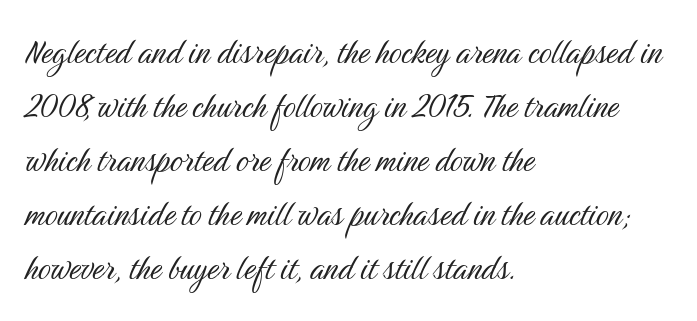
The lines are quadded left. Nothing unusual about the tracking: characters are spaced as the font intends. No heavy texture on the line: the type isn't bold.
